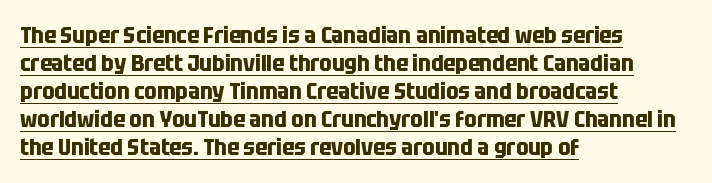
Set as a true bold cut, around the 700 mark. The typography opts for an upright posture over an oblique one. Tracking value appears to be zero — textbook default spacing. Alignment: flush left.
